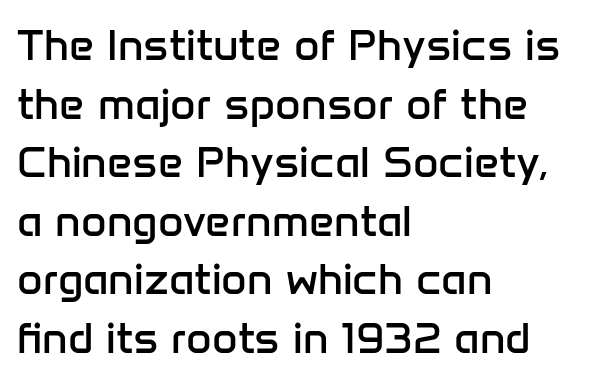
{"serif": "no", "italic": "no", "bold": "no", "weight": "regular", "width": "normal", "stroke_contrast": "low", "x_height": "medium", "monospaced": "no", "underline": "no", "align": "left", "line_spacing": "normal", "line_spacing_ratio": 1.33, "letter_spacing": "normal", "letter_spacing_em": 0.0, "glyph_px": 44}
